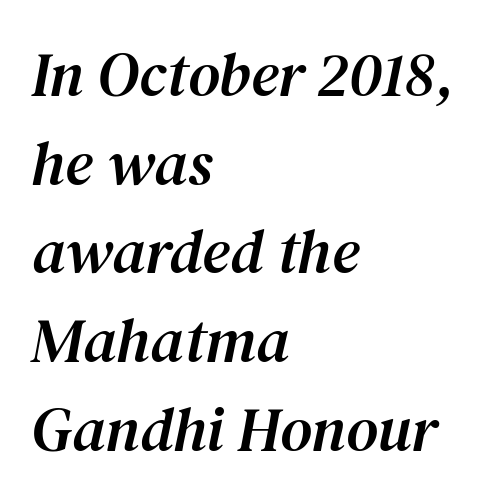
The image shows 62 px serif type, italic (leaning right); set left-aligned, normal line spacing (1.43x), normal letter spacing, not underlined; medium stroke contrast and a medium x-height.
